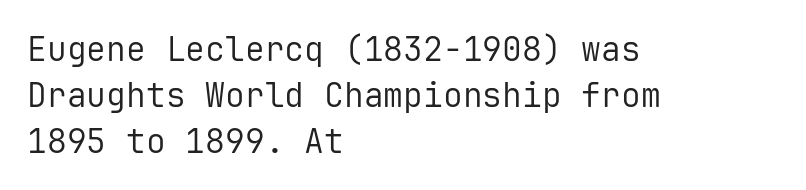
{"serif": "no", "italic": "no", "bold": "no", "weight": "regular", "width": "normal", "stroke_contrast": "low", "x_height": "medium", "monospaced": "yes", "underline": "no", "align": "left", "line_spacing": "normal", "line_spacing_ratio": 1.39, "letter_spacing": "normal", "letter_spacing_em": 0.0, "glyph_px": 33}
